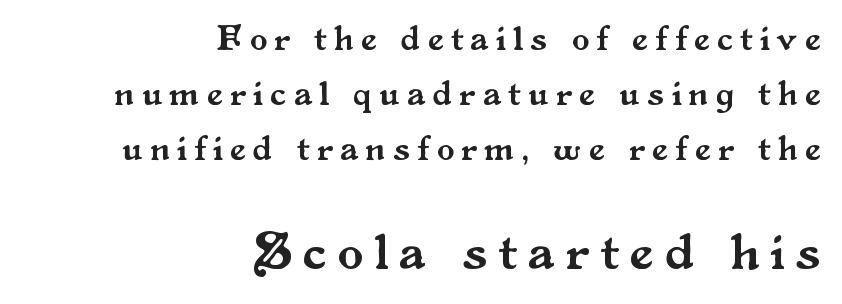
{"serif": "yes", "italic": "no", "width": "normal", "stroke_contrast": "medium", "x_height": "small", "monospaced": "no", "underline": "no", "align": "right", "line_spacing": "normal", "line_spacing_ratio": 1.57, "letter_spacing": "wide", "letter_spacing_em": 0.22, "larger_block": "second", "size_ratio": 1.49, "glyph_px": 52}
